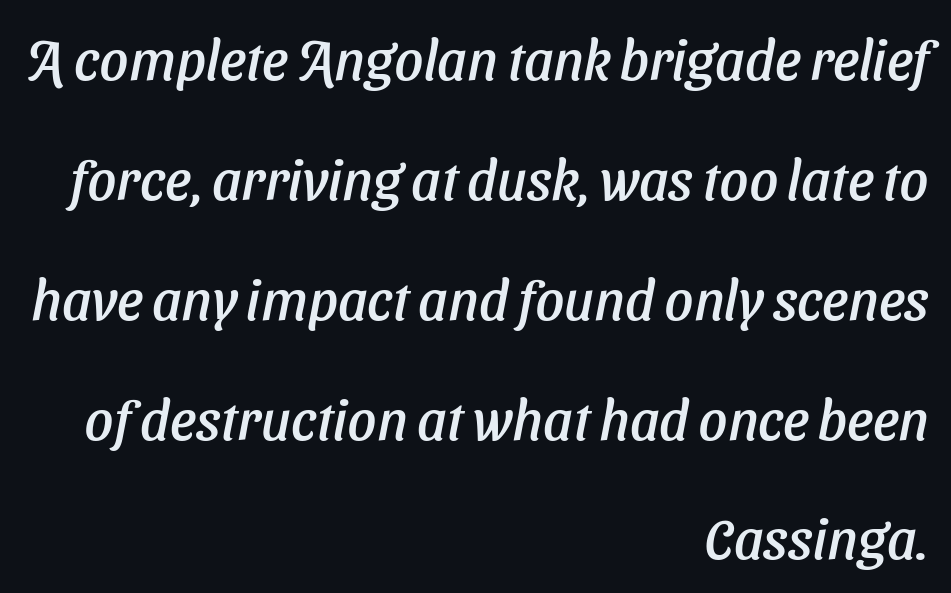
Q: Is the text italic (slanted)? A: Yes, it leans right by about 11 degrees.
Q: Is the text underlined? A: No.
Q: How is the paragraph aligned? A: Right-aligned.
Q: Is the spacing between letters normal or unusually wide? A: Normal.
Q: Is the spacing between lines tight, normal or loose? A: Loose.
Q: Width (condensed, normal, or wide)? A: Normal.
Q: Stroke contrast? A: Low.
Q: x-height? A: Medium.
Q: Monospaced? A: No.
